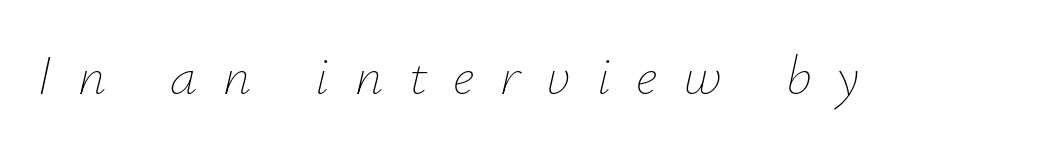
{"italic": "yes", "lean": "right", "slant_degrees": 12, "bold": "no", "weight": "thin", "width": "normal", "stroke_contrast": "low", "x_height": "small", "monospaced": "no", "underline": "no", "letter_spacing": "wide", "letter_spacing_em": 0.47, "glyph_px": 55}
